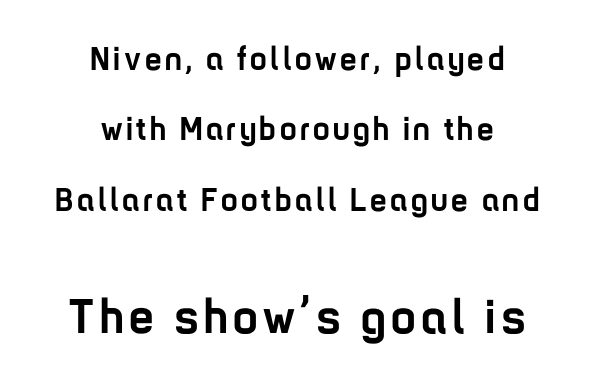
Q: Is the text bold? A: Yes.
Q: Is the text italic (slanted)? A: No, it is upright.
Q: Is the typeface a serif or a sans-serif typeface? A: Sans-serif.
Q: Is the text underlined? A: No.
Q: How is the paragraph aligned? A: Centered.
Q: Is the spacing between lines tight, normal or loose? A: Loose.
Q: Which block of text is set in a larger size, the first (top) or the second (bottom)? A: The second (bottom) one.
Q: Width (condensed, normal, or wide)? A: Condensed.
Q: Stroke contrast? A: Low.
Q: x-height? A: Medium.
Q: Monospaced? A: No.
